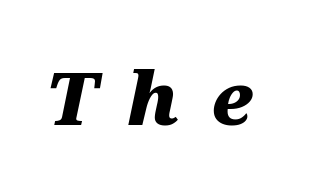
{"italic": "yes", "lean": "right", "slant_degrees": 12, "bold": "yes", "weight": "heavy", "width": "wide", "stroke_contrast": "medium", "x_height": "medium", "monospaced": "no", "underline": "no", "letter_spacing": "wide", "letter_spacing_em": 0.44, "glyph_px": 73}
